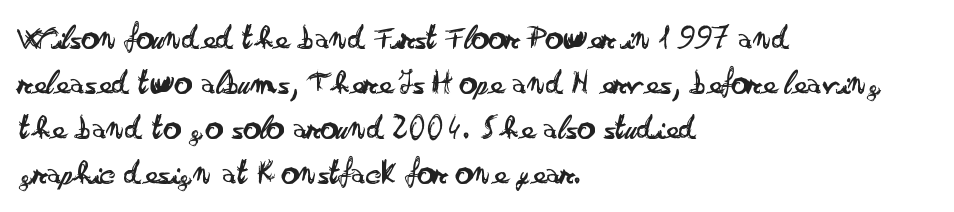
The image shows 35 px regular-weight, wide sans-serif type, upright; set left-aligned, normal line spacing (1.29x), normal letter spacing, not underlined; low stroke contrast and a small x-height.
